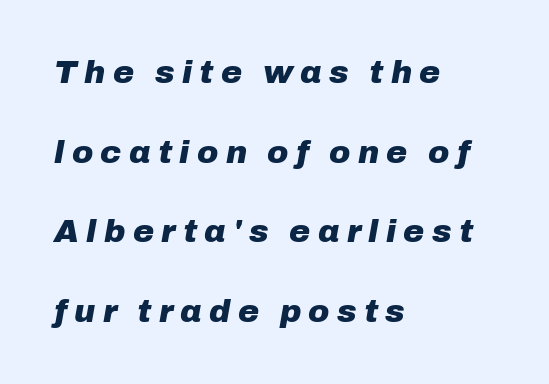
Q: Is the text bold? A: Yes.
Q: Is the text italic (slanted)? A: Yes, it leans right by about 10 degrees.
Q: Is the text underlined? A: No.
Q: How is the paragraph aligned? A: Left-aligned.
Q: Is the spacing between letters normal or unusually wide? A: Unusually wide.
Q: Is the spacing between lines tight, normal or loose? A: Loose.
Q: Width (condensed, normal, or wide)? A: Normal.
Q: Stroke contrast? A: Low.
Q: x-height? A: Medium.
Q: Monospaced? A: No.
